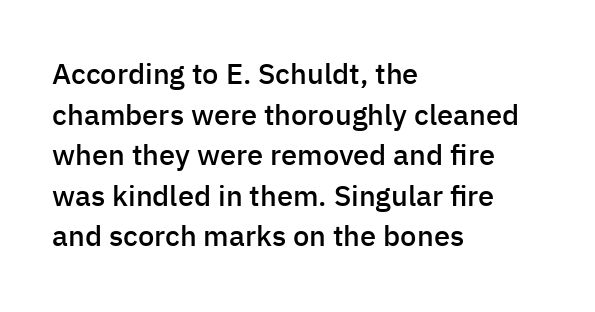
This sample has the flowing, uneven cadence of proportional lettering. Visually the block forms a straight wall on the left and a jagged coastline on the right. Interline gaps are of average width in this sample. Font category for this specimen: sans-serif. Is the type bold? Partly — it's a semibold, heavier than regular but not fully bold. Notice how the stems are strictly vertical — no italics here.
